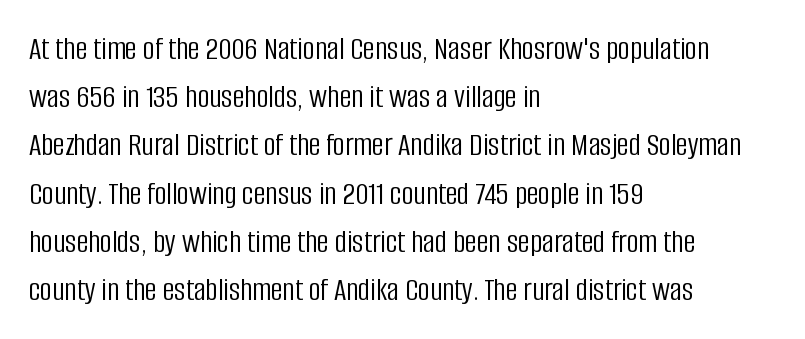
Underline: absent. Normally led — the rows are evenly, conventionally spaced. Is the stroke heavy? The answer is a plain regular-or-lighter. The ragged edge is on the right, which tells us the setting is flush left. Nobody touched the tracking dial on this one.
